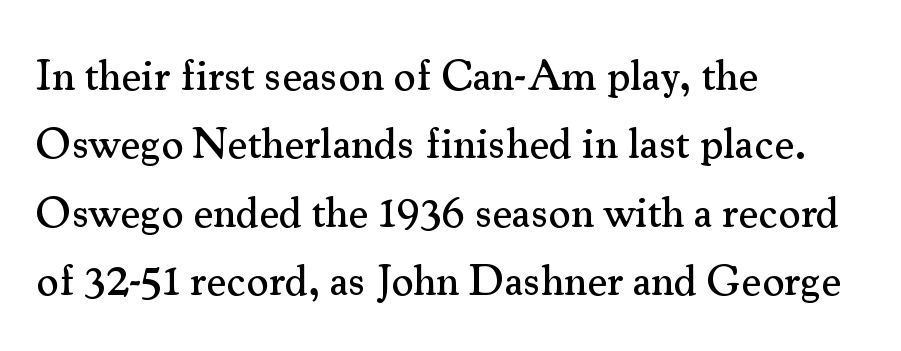
Q: Is the text italic (slanted)? A: No, it is upright.
Q: Is the typeface a serif or a sans-serif typeface? A: Serif.
Q: Is the text underlined? A: No.
Q: How is the paragraph aligned? A: Left-aligned.
Q: Is the spacing between letters normal or unusually wide? A: Normal.
Q: Is the spacing between lines tight, normal or loose? A: Normal.
Q: Width (condensed, normal, or wide)? A: Normal.
Q: Stroke contrast? A: Medium.
Q: x-height? A: Small.
Q: Monospaced? A: No.
